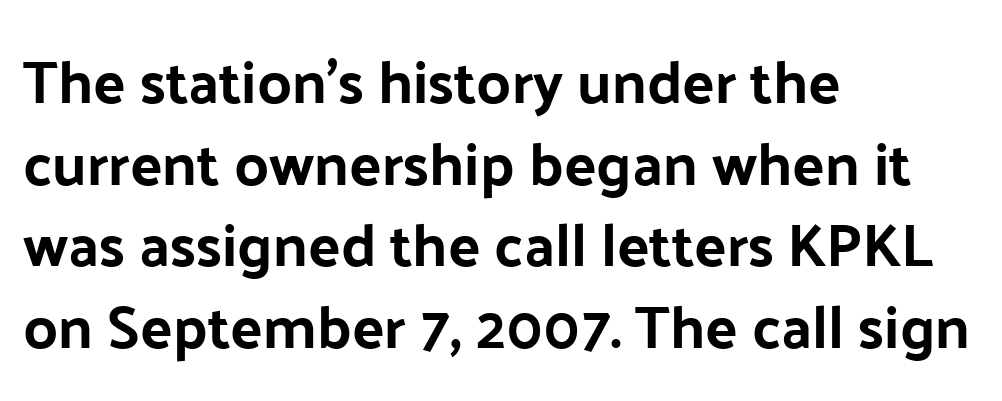
{"serif": "no", "italic": "no", "width": "normal", "stroke_contrast": "low", "x_height": "medium", "monospaced": "no", "underline": "no", "align": "left", "line_spacing": "normal", "line_spacing_ratio": 1.36, "letter_spacing": "normal", "letter_spacing_em": 0.0, "glyph_px": 60}
